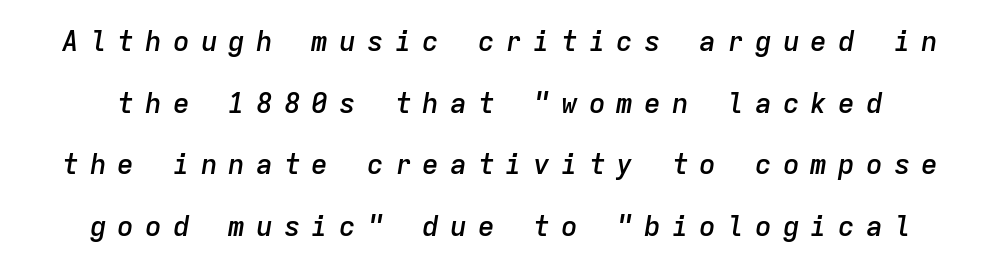
Does the leading feel generous? Absolutely, it's lavish. Lines of text with bare space underneath. The line texture is sparse and dotted thanks to wide tracking. You could count columns in this text — the font is strictly monospaced.
